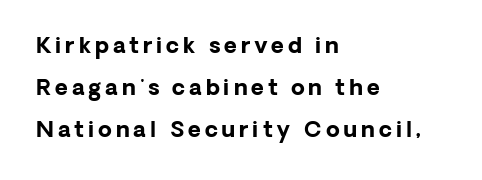
The image shows 22 px bold type, upright; set left-aligned, loose line spacing (1.91x), not underlined.
